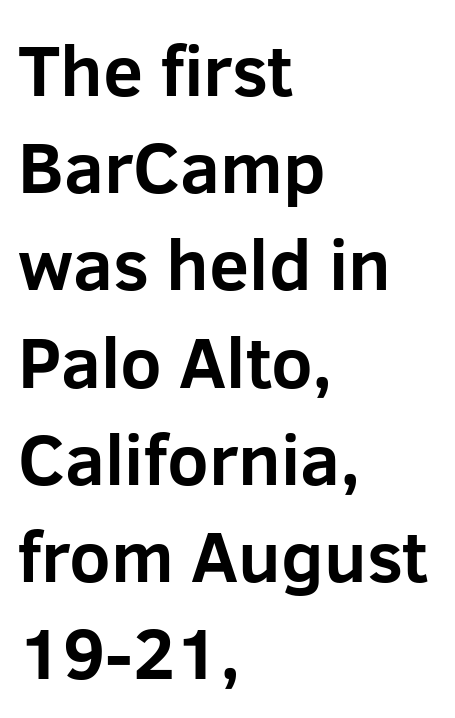
The image shows 72 px bold sans-serif type, upright; set left-aligned, normal line spacing (1.35x), normal letter spacing, not underlined; low stroke contrast and a medium x-height.
